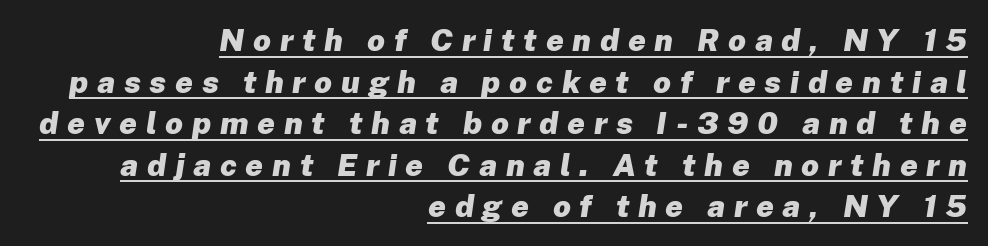
Vertical spacing — default. The paragraph has a hard right edge and a soft left edge. Do the characters align in a grid? No, the font is proportional. The typesetting leans heavy: a genuine bold.
